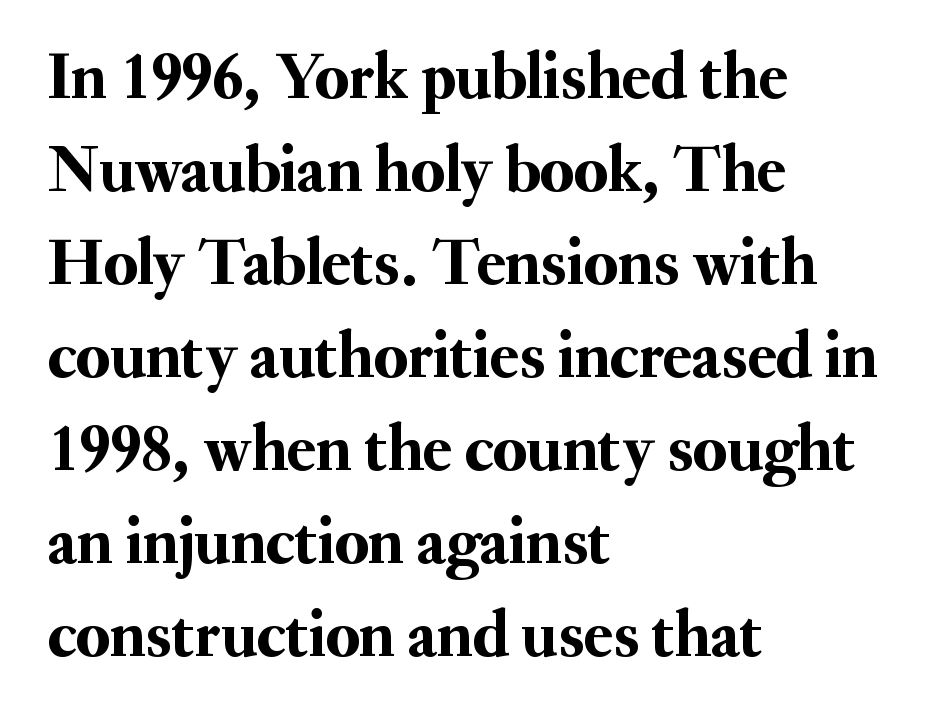
The face used here is rendered with its standard letterfit. Visually the block forms a straight wall on the left and a jagged coastline on the right. Does the type have serifs? Yes, each stem ends in a small foot. Underlining? Definitely not there.
